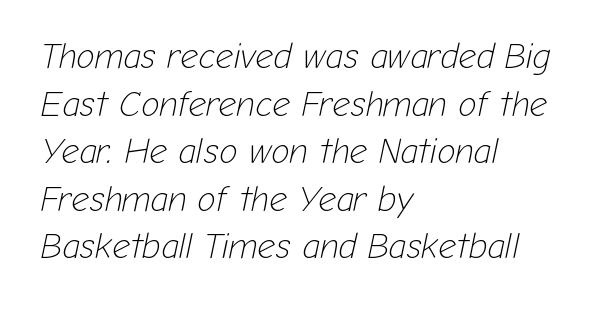
{"italic": "yes", "lean": "right", "slant_degrees": 12, "bold": "no", "weight": "light", "width": "normal", "stroke_contrast": "low", "x_height": "medium", "monospaced": "no", "underline": "no", "align": "left", "line_spacing": "normal", "line_spacing_ratio": 1.36, "letter_spacing": "normal", "letter_spacing_em": 0.0, "glyph_px": 35}
